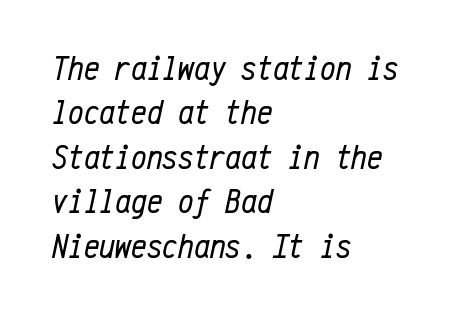
Interline gaps are of average width in this sample. Descender tails drop into unmarked territory. Does the copy run flush right? No — it runs flush left. The passage shown is typed in a monospace face where columns stay perfectly aligned. How are the letters spaced? Ordinarily, with no added tracking.
